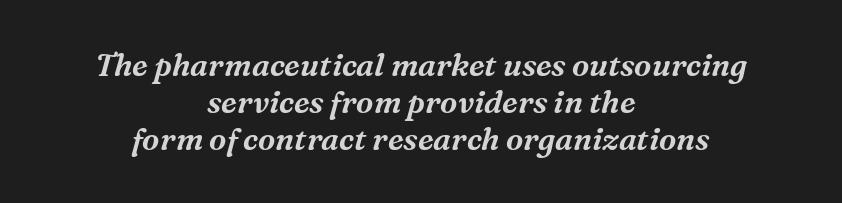
Q: Is the text italic (slanted)? A: Yes, it leans right by about 16 degrees.
Q: Is the typeface a serif or a sans-serif typeface? A: Serif.
Q: Is the text underlined? A: No.
Q: How is the paragraph aligned? A: Centered.
Q: Is the spacing between letters normal or unusually wide? A: Normal.
Q: Width (condensed, normal, or wide)? A: Normal.
Q: Stroke contrast? A: Medium.
Q: x-height? A: Medium.
Q: Monospaced? A: No.
